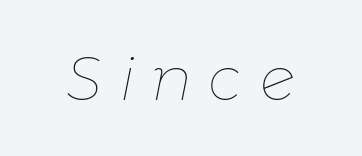
Q: Is the text bold? A: No.
Q: Is the text italic (slanted)? A: Yes, it leans right by about 11 degrees.
Q: Is the text underlined? A: No.
Q: Is the spacing between letters normal or unusually wide? A: Unusually wide.
Q: Width (condensed, normal, or wide)? A: Normal.
Q: Stroke contrast? A: Low.
Q: x-height? A: Medium.
Q: Monospaced? A: No.
